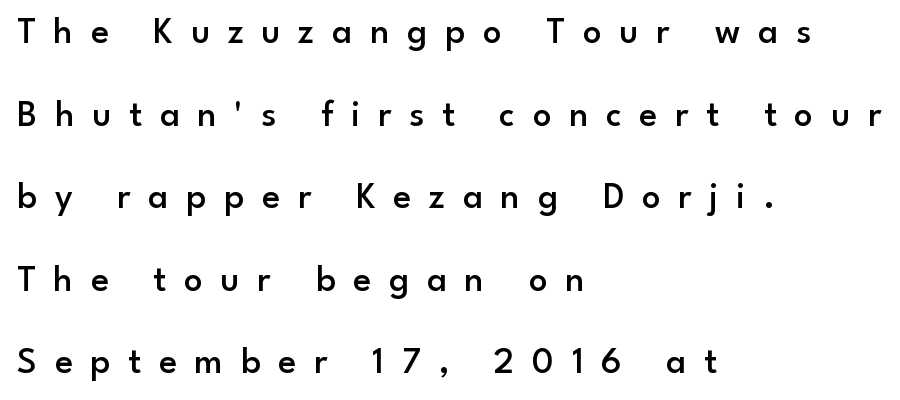
{"serif": "no", "italic": "no", "bold": "semi", "weight": "semibold", "width": "normal", "stroke_contrast": "low", "x_height": "small", "monospaced": "no", "underline": "no", "align": "left", "line_spacing": "loose", "line_spacing_ratio": 2.23, "letter_spacing": "wide", "letter_spacing_em": 0.48, "glyph_px": 37}
